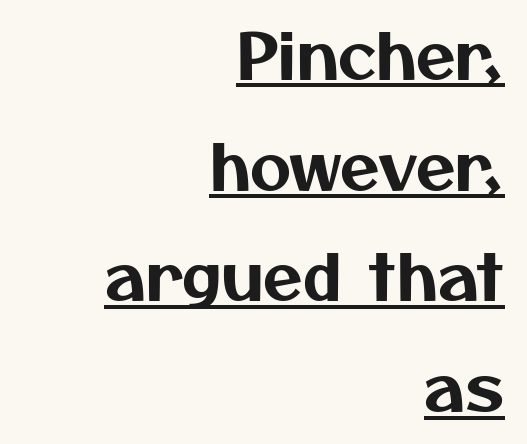
Horizontally, the lines are justified to the trailing edge only. Does the type have serifs? No, each stem ends abruptly. Default kerning and tracking; the words read as compact shapes. Here the designer chose a conventional face with non-uniform glyph widths. Every word sits above its own underline.
